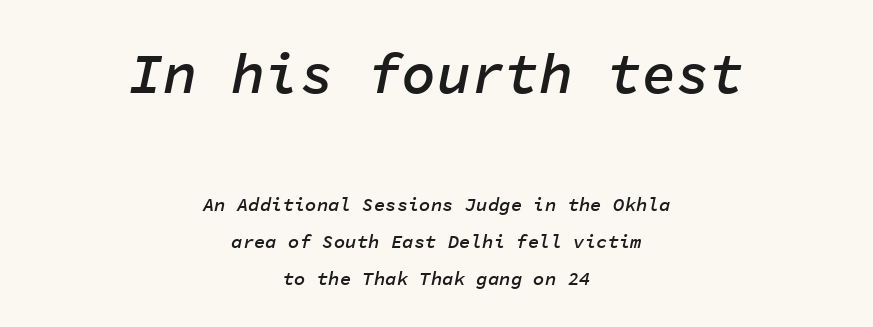
Here the designer chose a console-style face with uniform glyph widths. Honestly, the rows look like they've been pulled way apart. Slanted lettering throughout. Slightly chunky letters — semibold, I'd say, not full bold.
